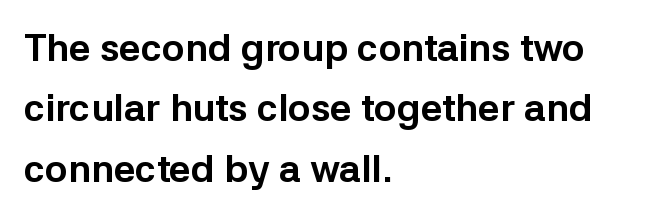
Normally led — the rows are evenly, conventionally spaced. The text was rendered using a sans face with plain stroke endings. Do the characters align in a grid? No, the font is proportional. Notice how thick the strokes are: this is what a full bold looks like. What stands out about the letter spacing? Nothing — it is the standard amount.
